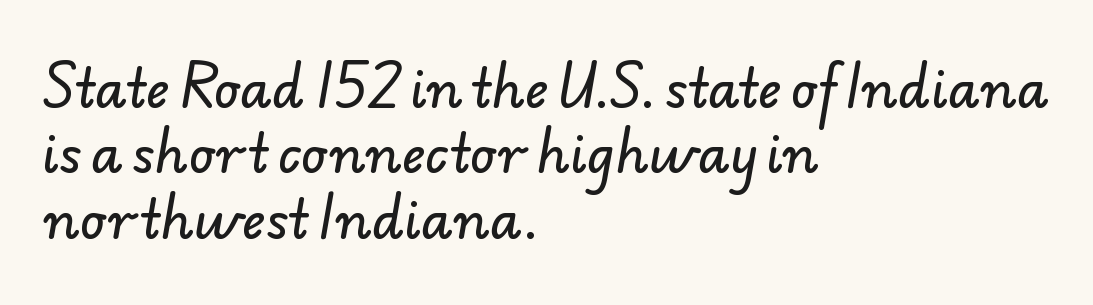
{"serif": "no", "width": "normal", "stroke_contrast": "low", "x_height": "small", "monospaced": "no", "underline": "no", "align": "left", "line_spacing": "normal", "line_spacing_ratio": 1.28, "letter_spacing": "normal", "letter_spacing_em": 0.0, "glyph_px": 51}
